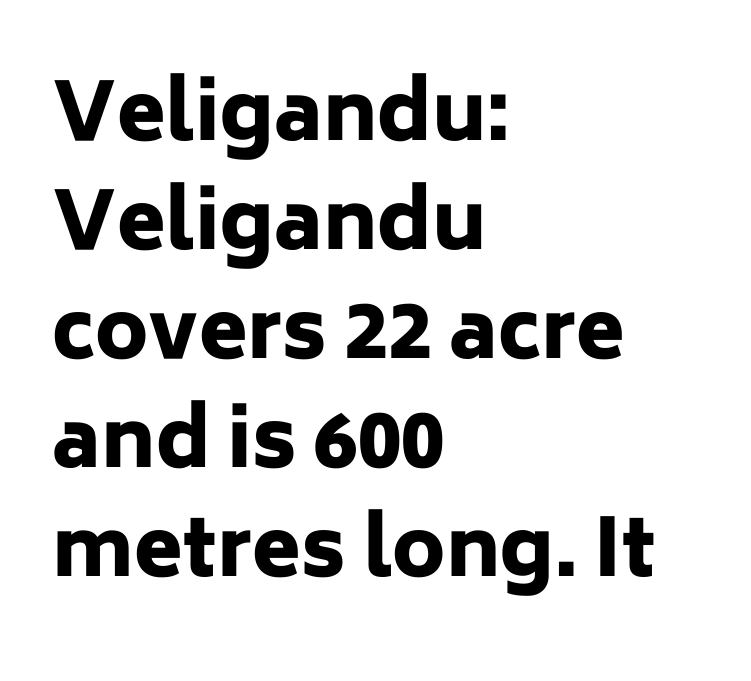
{"serif": "no", "italic": "no", "bold": "yes", "weight": "heavy", "width": "normal", "stroke_contrast": "low", "x_height": "medium", "monospaced": "no", "underline": "no", "align": "left", "line_spacing": "normal", "line_spacing_ratio": 1.38, "letter_spacing": "normal", "letter_spacing_em": 0.0, "glyph_px": 79}
